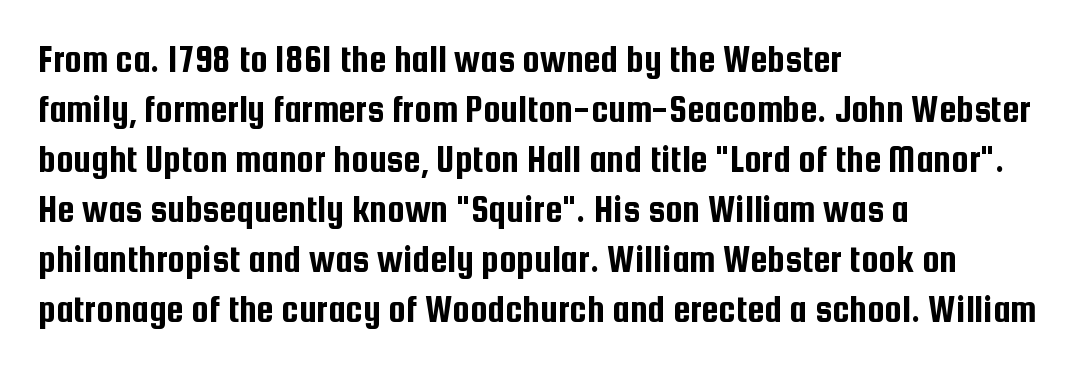
Is there much room between lines? A standard amount, neither cramped nor airy. Is this a fixed-width face? No — the glyphs have proportional, varying widths. Typeset ragged right — the left edge is the straight one. The line texture is even and compact thanks to regular tracking. A typesetter would mark this as roman, not italic. Type without underlining.
